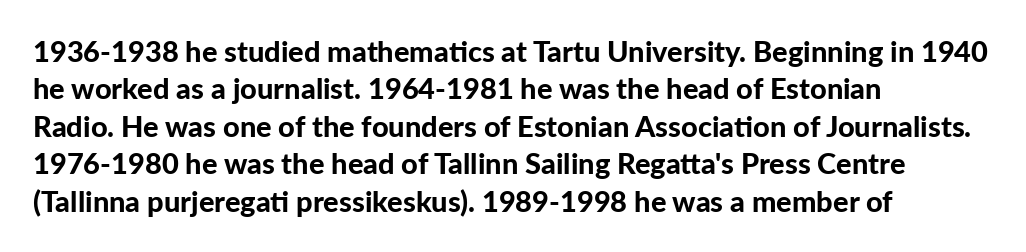
Q: Is the text bold? A: Yes.
Q: Is the text italic (slanted)? A: No, it is upright.
Q: Is the typeface a serif or a sans-serif typeface? A: Sans-serif.
Q: Is the text underlined? A: No.
Q: How is the paragraph aligned? A: Left-aligned.
Q: Is the spacing between letters normal or unusually wide? A: Normal.
Q: Is the spacing between lines tight, normal or loose? A: Normal.
Q: Width (condensed, normal, or wide)? A: Normal.
Q: Stroke contrast? A: Low.
Q: x-height? A: Medium.
Q: Monospaced? A: No.
